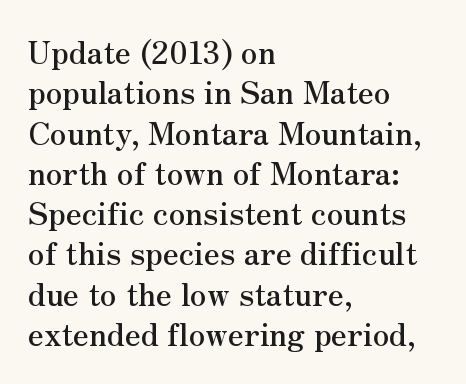
The image shows 31 px serif type, upright; set left-aligned, normal line spacing (1.3x), normal letter spacing, not underlined; medium stroke contrast and a small x-height.
